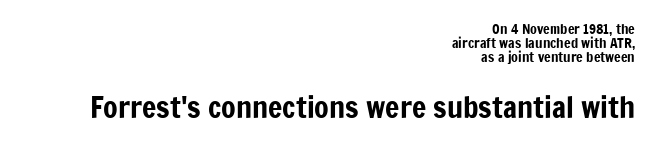
The passage shown is typeset with a sans-serif family. Honestly, the letter spacing is just normal — you wouldn't notice it. This sample trades vertical openness for compactness between lines. Which chunk is bigger? The second one — the bottom block dwarfs the top.
